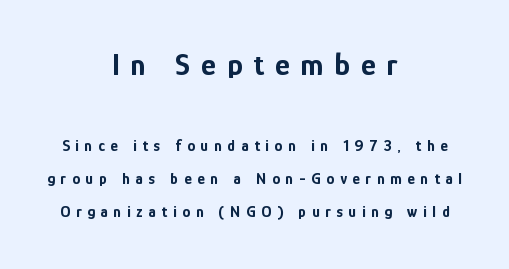
Just letters on the line, the space beneath them empty. You could not count columns in this text — the font is proportionally spaced. Whoever set this made the first block the dominant, larger element. Serif or sans? Sans — the stroke terminals are bare.
